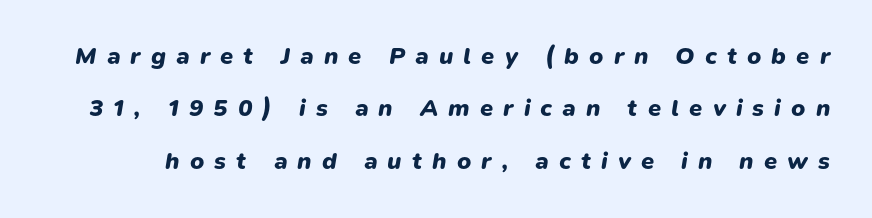
In terms of weight, the rendering is a true, heavy bold. Emphasis-style slanted type is in use. Caption: expanded tracking, letters set apart. This rendering features lettering with no underline. The vertical gap from one line to the next is large.
